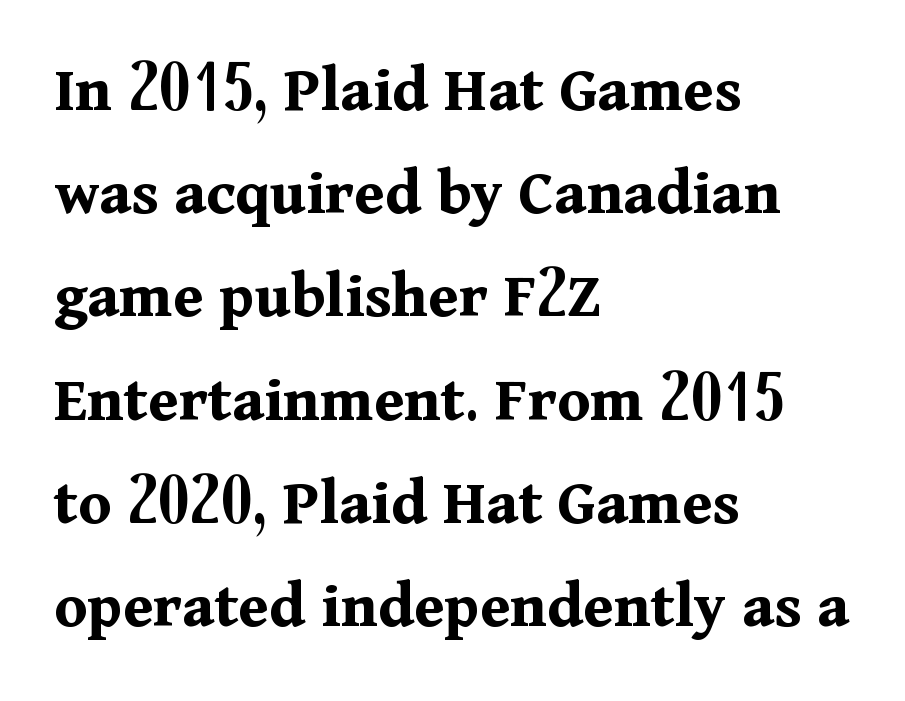
Q: Is the text bold? A: Yes.
Q: Is the text italic (slanted)? A: No, it is upright.
Q: Is the typeface a serif or a sans-serif typeface? A: Serif.
Q: Is the text underlined? A: No.
Q: How is the paragraph aligned? A: Left-aligned.
Q: Is the spacing between letters normal or unusually wide? A: Normal.
Q: Is the spacing between lines tight, normal or loose? A: Normal.
Q: Width (condensed, normal, or wide)? A: Normal.
Q: Stroke contrast? A: Medium.
Q: x-height? A: Medium.
Q: Monospaced? A: No.
